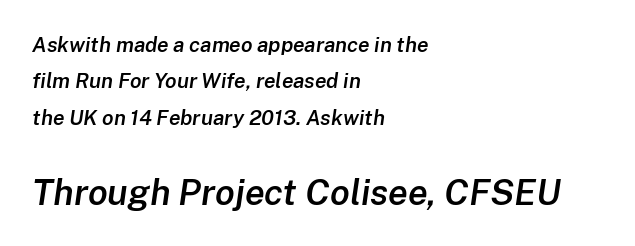
{"italic": "yes", "lean": "right", "slant_degrees": 8, "bold": "semi", "weight": "semibold", "width": "normal", "stroke_contrast": "low", "x_height": "medium", "monospaced": "no", "underline": "no", "align": "left", "line_spacing_ratio": 1.73, "letter_spacing": "normal", "letter_spacing_em": 0.0, "larger_block": "second", "size_ratio": 1.71, "glyph_px": 36}
